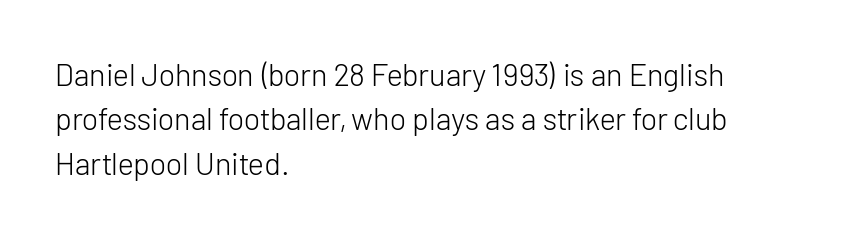
Q: Is the text bold? A: No.
Q: Is the text italic (slanted)? A: No, it is upright.
Q: Is the typeface a serif or a sans-serif typeface? A: Sans-serif.
Q: Is the text underlined? A: No.
Q: How is the paragraph aligned? A: Left-aligned.
Q: Is the spacing between letters normal or unusually wide? A: Normal.
Q: Is the spacing between lines tight, normal or loose? A: Normal.
Q: Width (condensed, normal, or wide)? A: Normal.
Q: Stroke contrast? A: Low.
Q: x-height? A: Medium.
Q: Monospaced? A: No.
